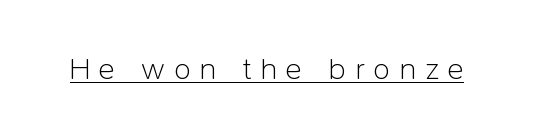
This rendering widens character spacing well past its baseline value. What kind of face is this? One without serifs — a sans. The weight tops out at a normal text grade. You can see a thin bar hugging the bottom of the glyphs.
